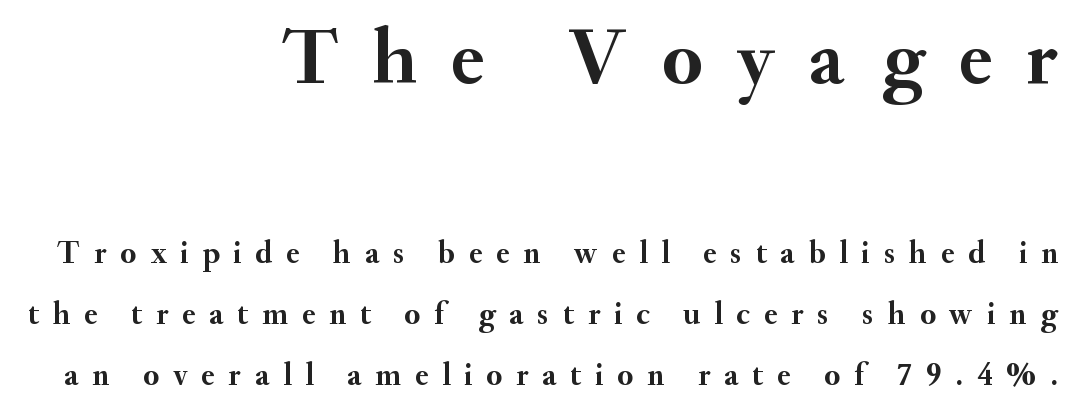
What kind of face is this? One with serifs. This is the regular roman posture of the typeface. The designer gave the opening block more size than the closing block. Summary of weight: heavy, a full bold. Decoration check: the copy has no underline. The lines are quadded right.
